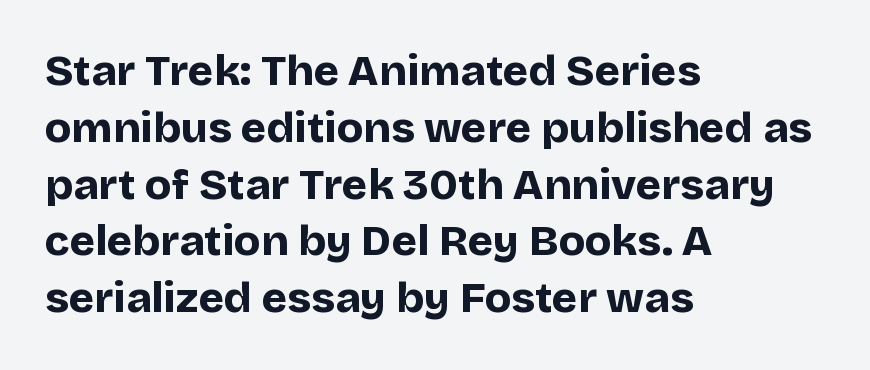
{"serif": "no", "italic": "no", "bold": "yes", "weight": "bold", "width": "normal", "stroke_contrast": "low", "x_height": "large", "monospaced": "no", "underline": "no", "align": "left", "line_spacing": "normal", "line_spacing_ratio": 1.32, "letter_spacing": "normal", "letter_spacing_em": 0.0, "glyph_px": 43}
